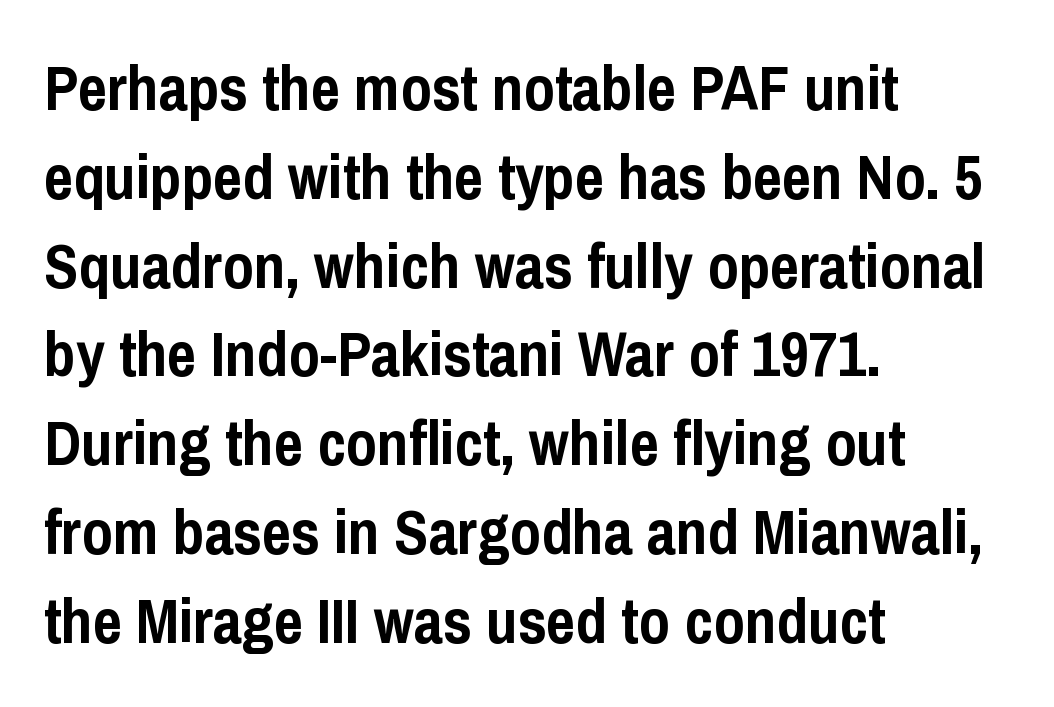
Q: Is the text bold? A: Yes.
Q: Is the text italic (slanted)? A: No, it is upright.
Q: Is the typeface a serif or a sans-serif typeface? A: Sans-serif.
Q: Is the text underlined? A: No.
Q: How is the paragraph aligned? A: Left-aligned.
Q: Is the spacing between letters normal or unusually wide? A: Normal.
Q: Is the spacing between lines tight, normal or loose? A: Normal.
Q: Width (condensed, normal, or wide)? A: Condensed.
Q: Stroke contrast? A: Low.
Q: x-height? A: Medium.
Q: Monospaced? A: No.
